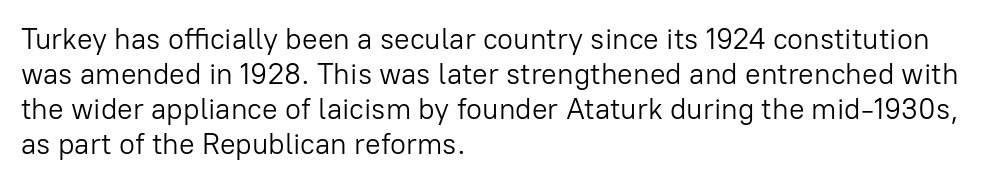
Only glyphs here, with clear space below each row. The typesetter chose a ragged-right arrangement here. This sample has the flowing, uneven cadence of proportional lettering. This sample uses plain, unmodified letter spacing.
